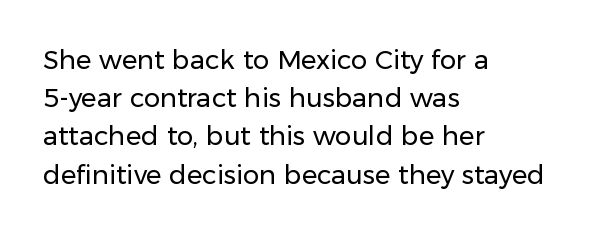
The vertical gap from one line to the next is medium. Quick note: underline off. The characters are drawn with everyday or finer stroke widths. A typesetter would mark this as roman, not italic. Caption: multi-line text, flush left, ragged right.
